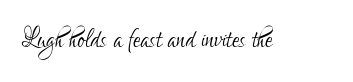
{"serif": "no", "bold": "no", "weight": "light", "width": "condensed", "stroke_contrast": "low", "x_height": "small", "monospaced": "no", "underline": "no", "letter_spacing": "normal", "letter_spacing_em": 0.0, "glyph_px": 33}
